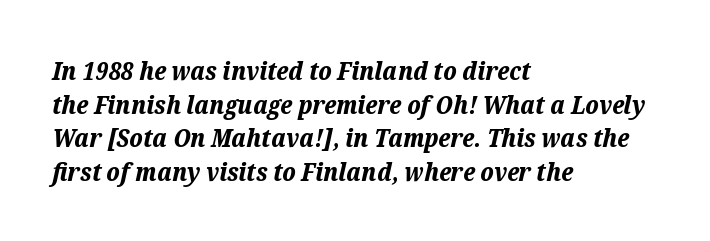
Q: Is the text bold? A: Yes.
Q: Is the text italic (slanted)? A: Yes, it leans right by about 12 degrees.
Q: Is the text underlined? A: No.
Q: How is the paragraph aligned? A: Left-aligned.
Q: Is the spacing between letters normal or unusually wide? A: Normal.
Q: Is the spacing between lines tight, normal or loose? A: Normal.
